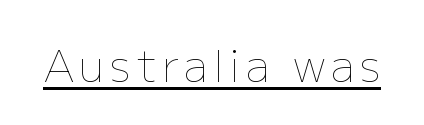
The image shows 44 px thin type, upright; set underlined; low stroke contrast and a medium x-height.
